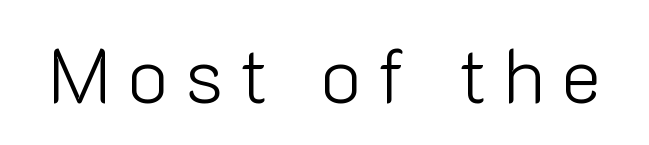
The characters display no serif detailing; their extremities are plain. Style check: upright. Honestly, the letter spacing is so wide it's the main thing you notice. Descenders are the only things crossing below the line. You could not count columns in this text — the font is proportionally spaced. No chunkiness to these letters — they're not bold.
